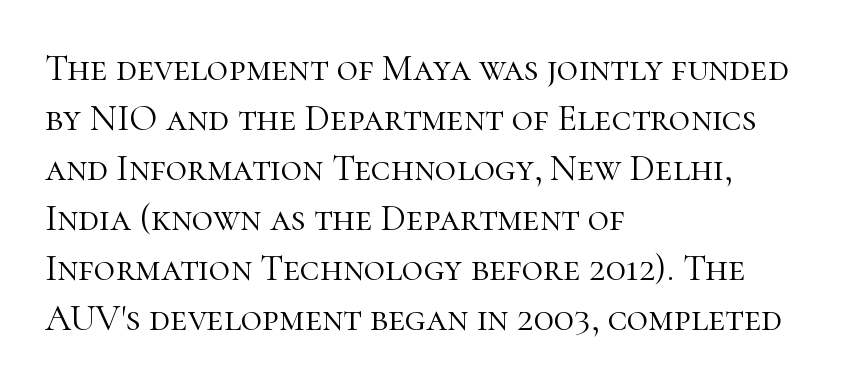
Q: Is the text bold? A: No.
Q: Is the text italic (slanted)? A: No, it is upright.
Q: Is the typeface a serif or a sans-serif typeface? A: Serif.
Q: Is the text underlined? A: No.
Q: How is the paragraph aligned? A: Left-aligned.
Q: Is the spacing between letters normal or unusually wide? A: Normal.
Q: Is the spacing between lines tight, normal or loose? A: Normal.
Q: Width (condensed, normal, or wide)? A: Normal.
Q: Stroke contrast? A: High.
Q: x-height? A: Medium.
Q: Monospaced? A: No.
